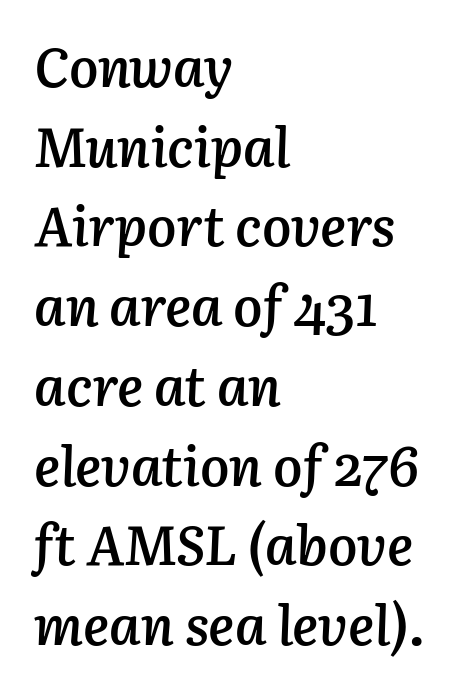
The image shows 55 px semibold type, italic (leaning right); set left-aligned, normal line spacing (1.45x), normal letter spacing, not underlined; low stroke contrast and a medium x-height.
